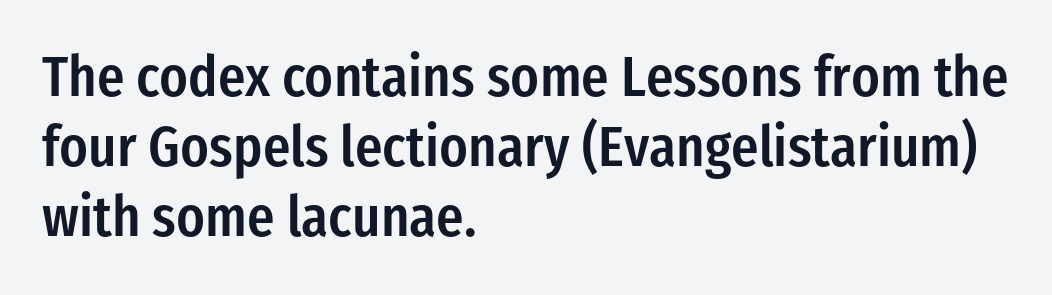
Unlike a traditional serif, this face leaves its strokes unadorned. Weight check: semibold — heavier than regular, not quite bold. Leftover space on each line is placed entirely after the last word. Letter spacing: default. The words here are not underlined.
